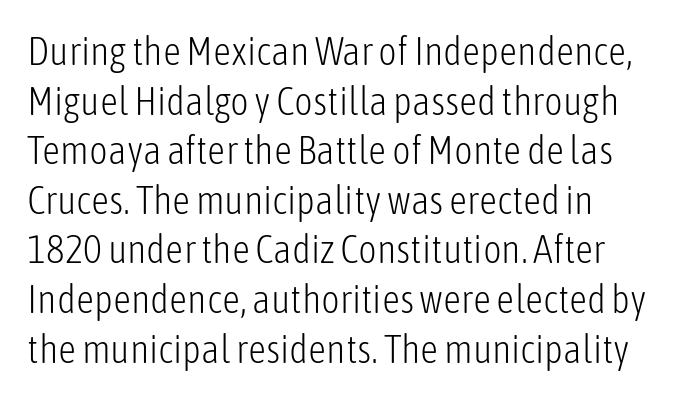
The image shows 40 px light, condensed sans-serif type, upright; set left-aligned, line spacing 1.24x, normal letter spacing, not underlined; low stroke contrast and a medium x-height.
